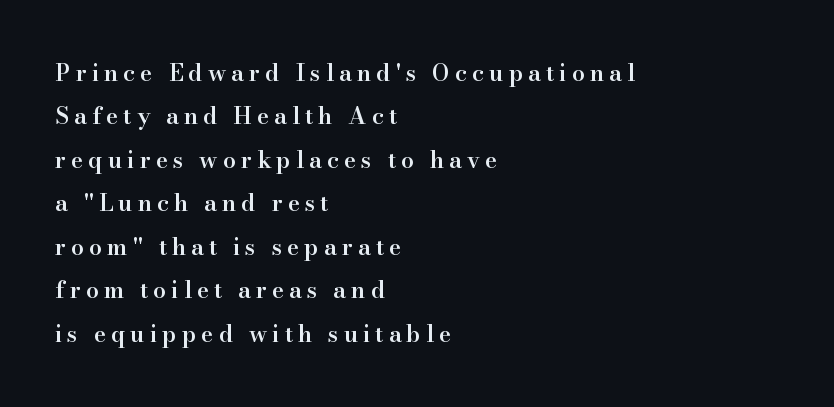
Q: Is the text bold? A: Semi-bold.
Q: Is the text italic (slanted)? A: No, it is upright.
Q: Is the text underlined? A: No.
Q: How is the paragraph aligned? A: Left-aligned.
Q: Is the spacing between letters normal or unusually wide? A: Unusually wide.
